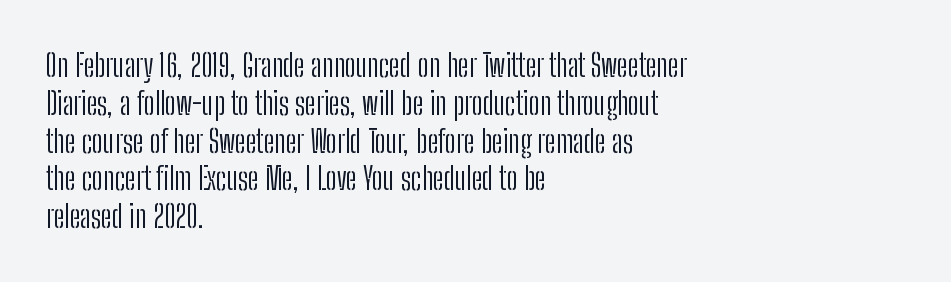
Q: Is the text bold? A: No.
Q: Is the text italic (slanted)? A: No, it is upright.
Q: Is the typeface a serif or a sans-serif typeface? A: Sans-serif.
Q: Is the text underlined? A: No.
Q: How is the paragraph aligned? A: Left-aligned.
Q: Is the spacing between letters normal or unusually wide? A: Normal.
Q: Width (condensed, normal, or wide)? A: Condensed.
Q: Stroke contrast? A: Low.
Q: x-height? A: Medium.
Q: Monospaced? A: No.
